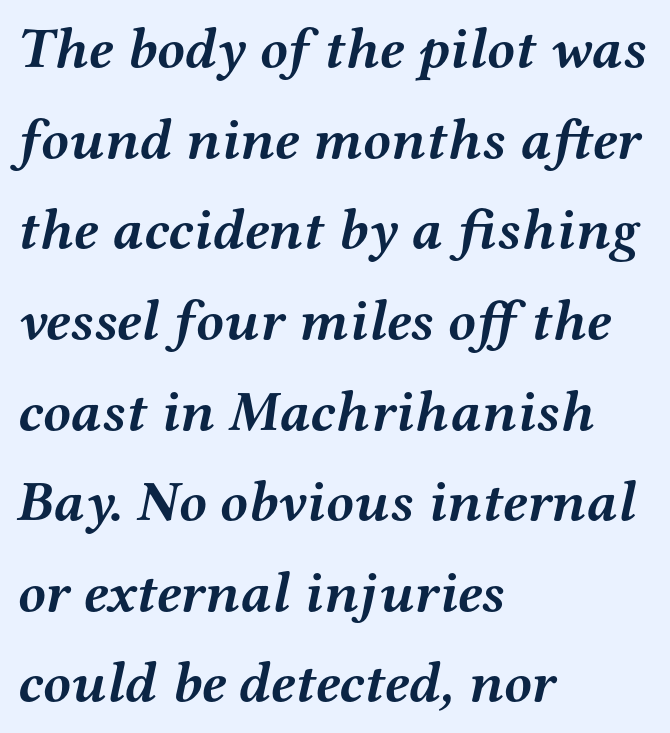
Q: Is the text bold? A: Yes.
Q: Is the text italic (slanted)? A: Yes, it leans right by about 12 degrees.
Q: Is the typeface a serif or a sans-serif typeface? A: Serif.
Q: Is the text underlined? A: No.
Q: How is the paragraph aligned? A: Left-aligned.
Q: Is the spacing between letters normal or unusually wide? A: Normal.
Q: Is the spacing between lines tight, normal or loose? A: Normal.
Q: Width (condensed, normal, or wide)? A: Wide.
Q: Stroke contrast? A: Medium.
Q: x-height? A: Medium.
Q: Monospaced? A: No.
